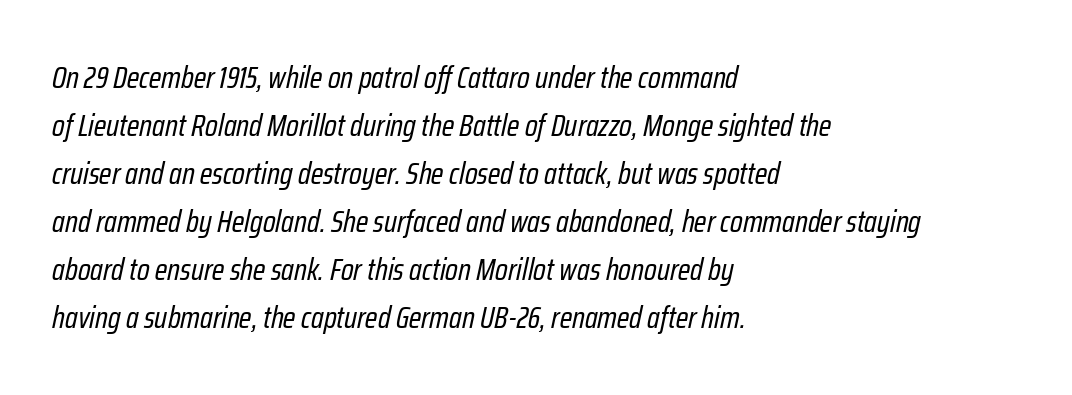
Caption: multi-line text, flush left, ragged right. Letter spacing: default. Weight: in the light-to-regular range. This sample keeps an unexceptional amount of space between lines. Italic? Definitely — the glyphs are oblique.
